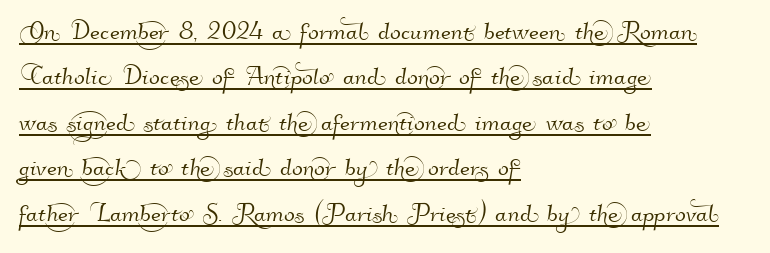
Is the block centered? No — it sits flush against the left margin. A normal amount of white space separates one row of letters from the next. Somebody hit Ctrl+U on this one — the words are underlined. You could call the tracking neutral — neither tight nor loose.
